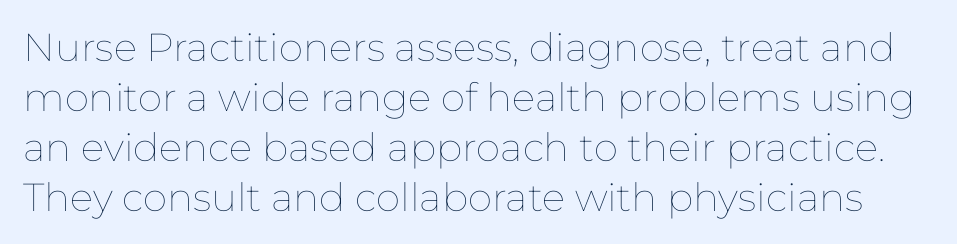
The image shows 39 px thin type, upright; set normal line spacing (1.28x), normal letter spacing, not underlined; low stroke contrast and a medium x-height.
